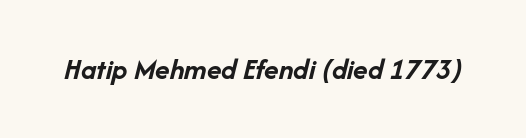
Each glyph is drawn with heavy, bold strokes. Unmarked baselines from the first word to the last. You could not count columns in this text — the font is proportionally spaced. A typesetter would call this zero additional tracking.
